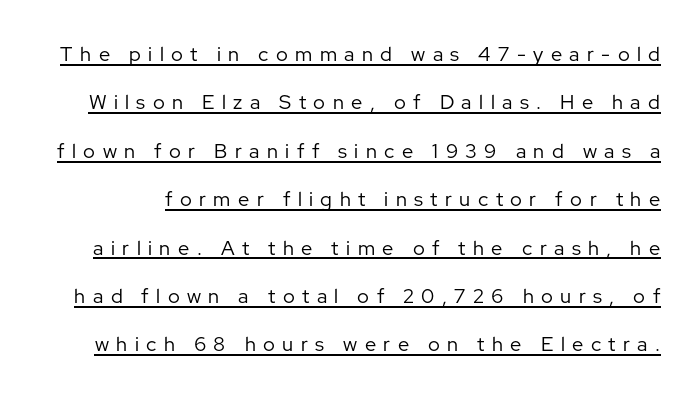
{"italic": "no", "bold": "no", "underline": "yes", "line_spacing": "loose", "line_spacing_ratio": 2.42, "letter_spacing": "wide", "letter_spacing_em": 0.37, "glyph_px": 20}
